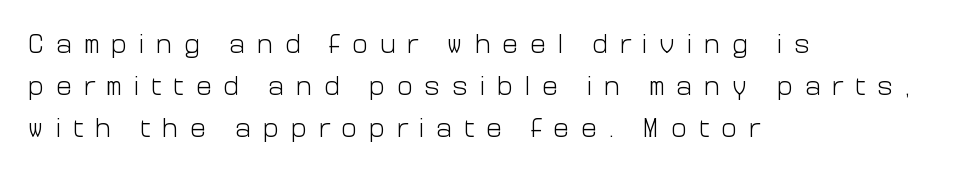
Q: Is the text bold? A: No.
Q: Is the text italic (slanted)? A: No, it is upright.
Q: Is the text underlined? A: No.
Q: How is the paragraph aligned? A: Left-aligned.
Q: Is the spacing between letters normal or unusually wide? A: Unusually wide.
Q: Is the spacing between lines tight, normal or loose? A: Normal.
